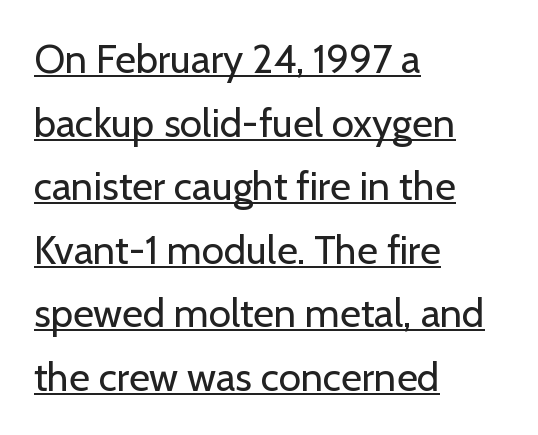
Notice how the stems are strictly vertical — no italics here. Each line starts at the same left margin while the right side varies. Quick note: underline on. The font family rendered here belongs to the sans-serif group. There is no visible air inserted between adjacent glyphs.
